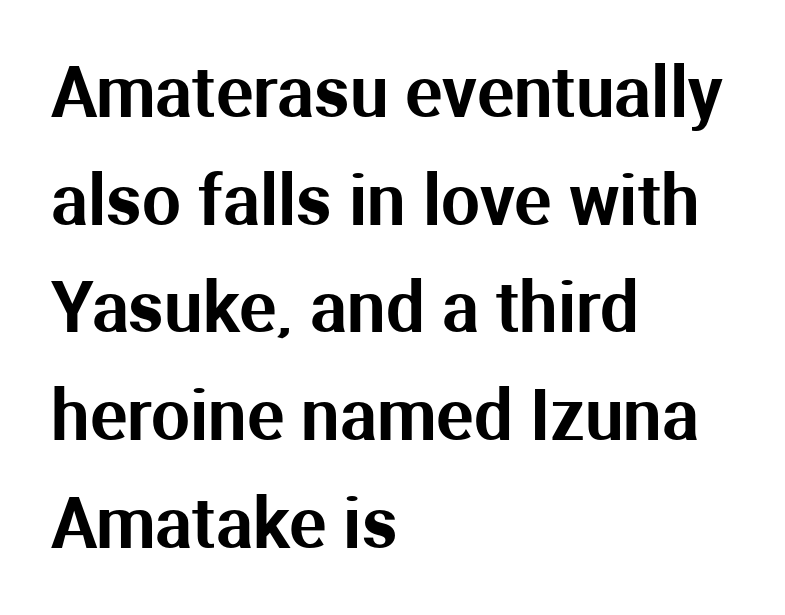
The image shows 69 px sans-serif type, upright; set left-aligned, normal line spacing (1.56x), normal letter spacing, not underlined; medium stroke contrast and a medium x-height.
